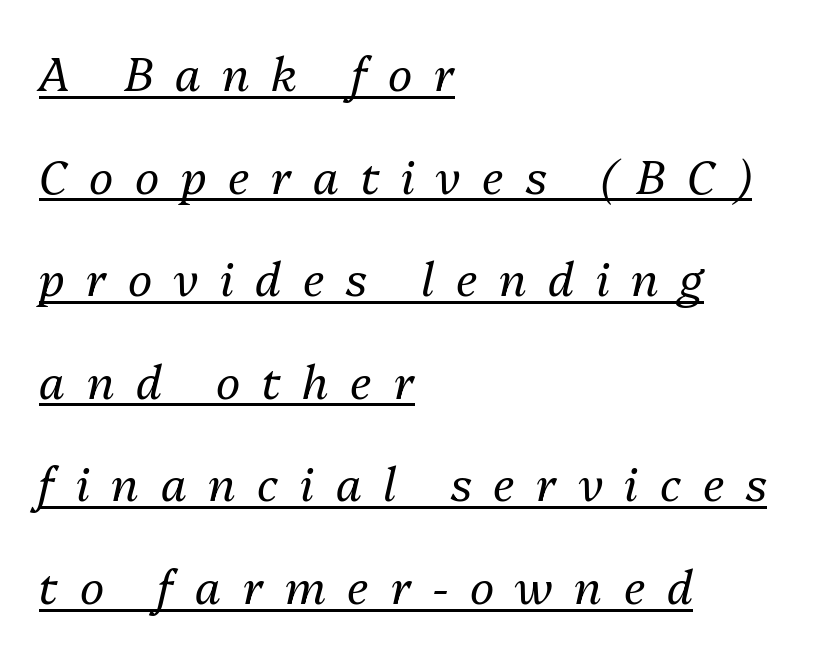
Q: Is the text bold? A: No.
Q: Is the text italic (slanted)? A: Yes, it leans right by about 13 degrees.
Q: Is the text underlined? A: Yes.
Q: How is the paragraph aligned? A: Left-aligned.
Q: Is the spacing between letters normal or unusually wide? A: Unusually wide.
Q: Is the spacing between lines tight, normal or loose? A: Loose.
Q: Width (condensed, normal, or wide)? A: Normal.
Q: Stroke contrast? A: Medium.
Q: x-height? A: Medium.
Q: Monospaced? A: No.
